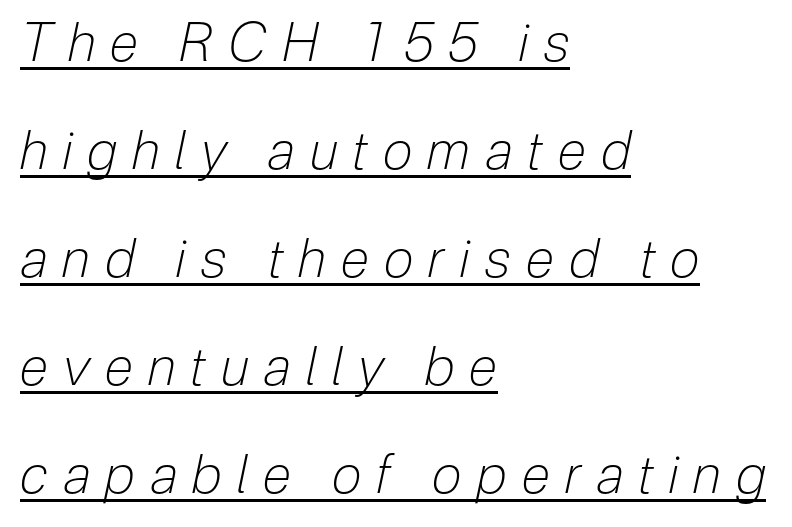
Q: Is the text bold? A: No.
Q: Is the text italic (slanted)? A: Yes, it leans right by about 12 degrees.
Q: Is the text underlined? A: Yes.
Q: How is the paragraph aligned? A: Left-aligned.
Q: Is the spacing between letters normal or unusually wide? A: Unusually wide.
Q: Is the spacing between lines tight, normal or loose? A: Loose.
Q: Width (condensed, normal, or wide)? A: Condensed.
Q: Stroke contrast? A: Low.
Q: x-height? A: Medium.
Q: Monospaced? A: No.
